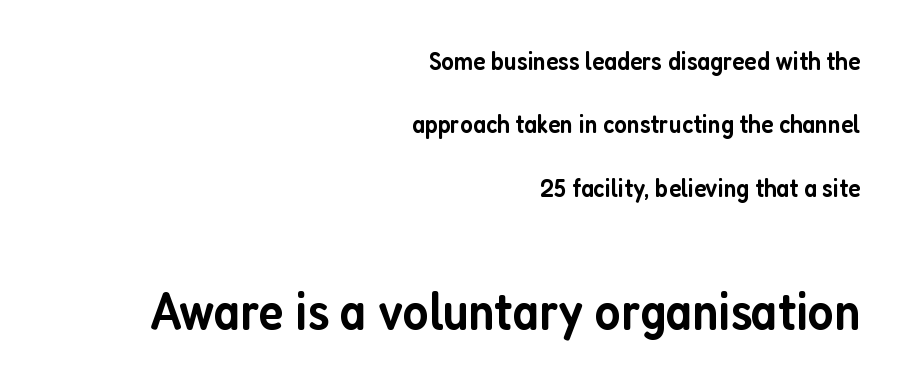
Where is the straight margin? On the right. The typesetting leans somewhat heavy: a semibold. This rendering features lettering with no underline. Inter-character spacing is left at the font's built-in metrics. You could not count columns in this text — the font is proportionally spaced. Leading is clearly above the norm, producing a sparse column.
